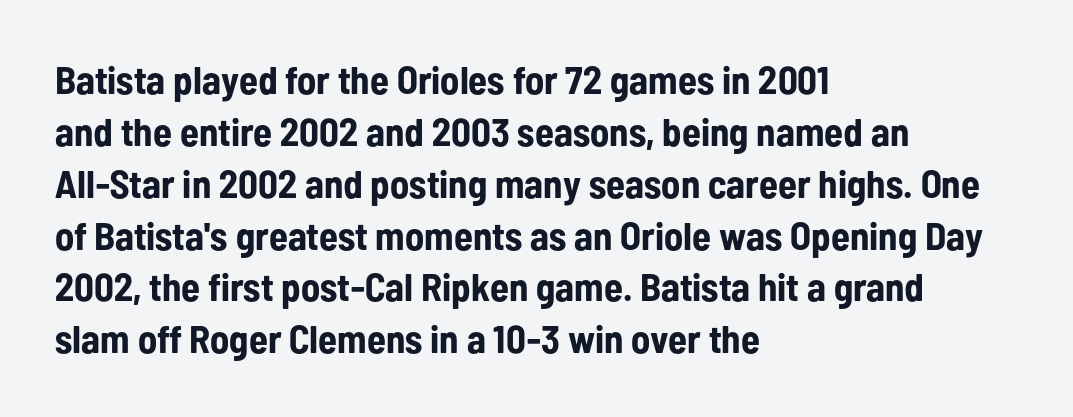
{"serif": "no", "italic": "no", "bold": "yes", "weight": "bold", "width": "condensed", "stroke_contrast": "low", "x_height": "medium", "monospaced": "no", "underline": "no", "align": "left", "line_spacing": "normal", "line_spacing_ratio": 1.33, "letter_spacing": "normal", "letter_spacing_em": 0.0, "glyph_px": 39}
